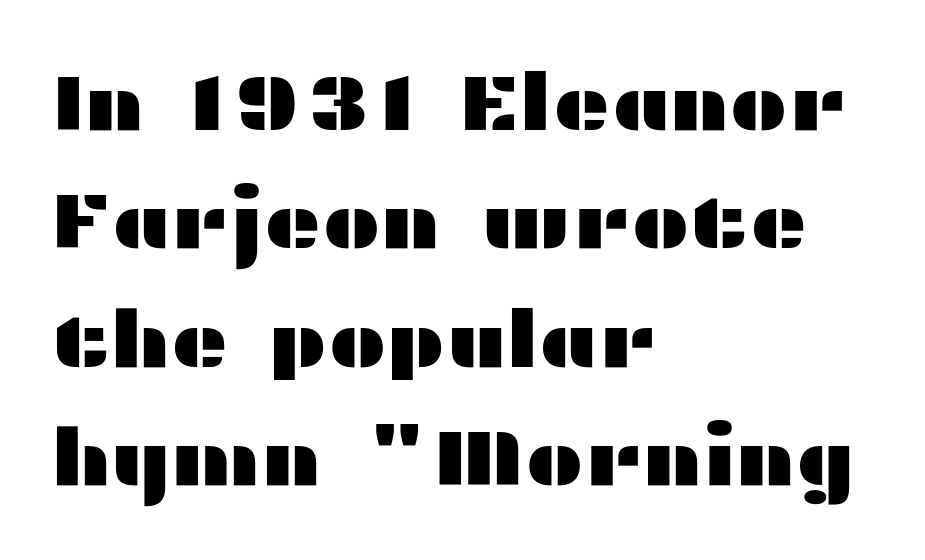
The image shows 79 px wide sans-serif type, upright; set left-aligned, normal line spacing (1.5x), normal letter spacing, not underlined; medium stroke contrast and a medium x-height.
